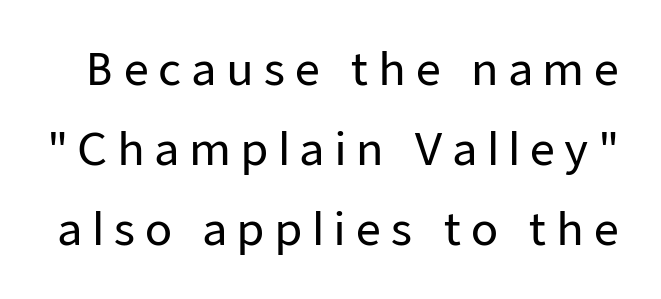
You could only call the tracking loose — the letters float apart. Varying glyph widths throughout — classic text-font behaviour. Unmarked baselines from the first word to the last. Letterform terminals end flat and unadorned throughout the passage. The axis of the letterforms is exactly vertical.
